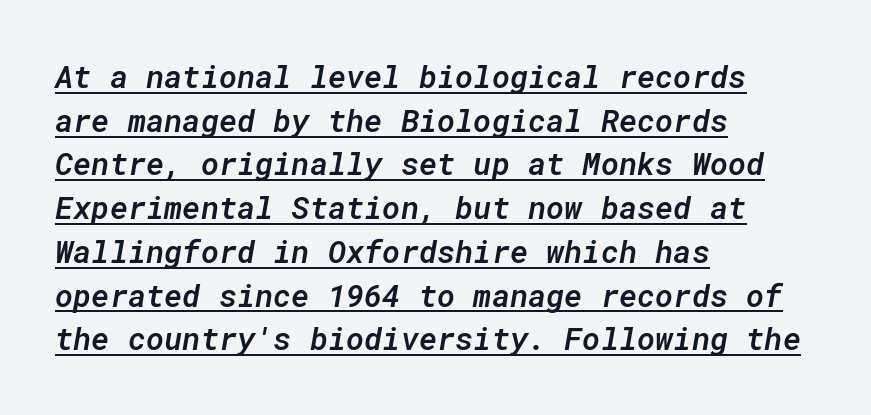
Q: Is the text bold? A: Semi-bold.
Q: Is the text italic (slanted)? A: Yes, it leans right by about 10 degrees.
Q: Is the text underlined? A: Yes.
Q: How is the paragraph aligned? A: Left-aligned.
Q: Is the spacing between letters normal or unusually wide? A: Normal.
Q: Is the spacing between lines tight, normal or loose? A: Normal.
Q: Width (condensed, normal, or wide)? A: Normal.
Q: Stroke contrast? A: Low.
Q: x-height? A: Medium.
Q: Monospaced? A: Yes.
